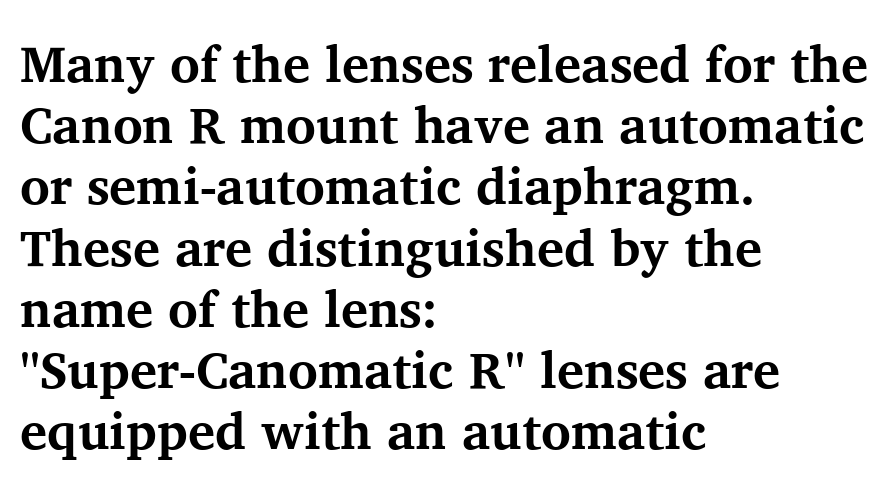
{"serif": "yes", "italic": "no", "bold": "yes", "weight": "bold", "width": "normal", "stroke_contrast": "medium", "x_height": "medium", "monospaced": "no", "underline": "no", "align": "left", "line_spacing_ratio": 1.2, "letter_spacing": "normal", "letter_spacing_em": 0.0, "glyph_px": 51}
